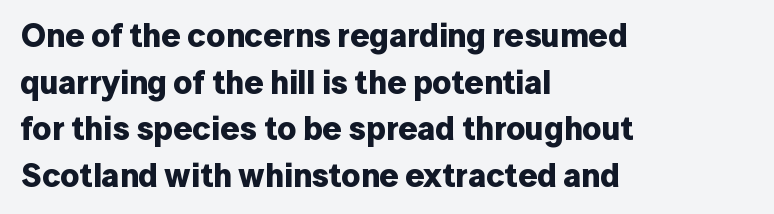
Q: Is the text bold? A: Yes.
Q: Is the text italic (slanted)? A: No, it is upright.
Q: Is the typeface a serif or a sans-serif typeface? A: Sans-serif.
Q: Is the text underlined? A: No.
Q: How is the paragraph aligned? A: Left-aligned.
Q: Is the spacing between letters normal or unusually wide? A: Normal.
Q: Is the spacing between lines tight, normal or loose? A: Normal.
Q: Width (condensed, normal, or wide)? A: Normal.
Q: Stroke contrast? A: Low.
Q: x-height? A: Medium.
Q: Monospaced? A: No.
